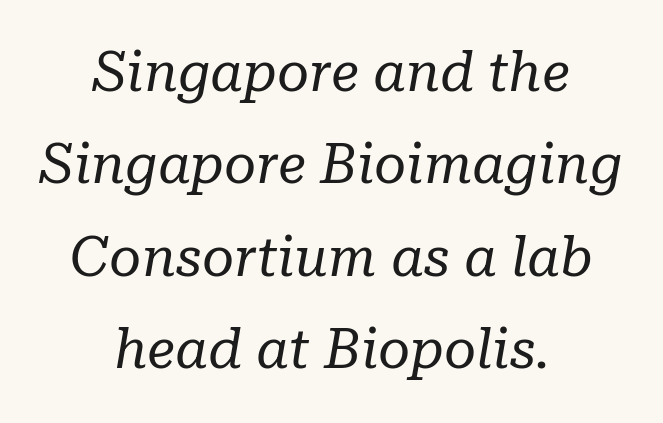
The glyphs are unaccompanied by any horizontal stroke below them. The letterforms sit at book weight or below. Does the type have serifs? Yes, each stem ends in a small foot. Each letter keeps its own natural width here, so spacing adapts to shape. Horizontal bands of white between lines are of average thickness.
